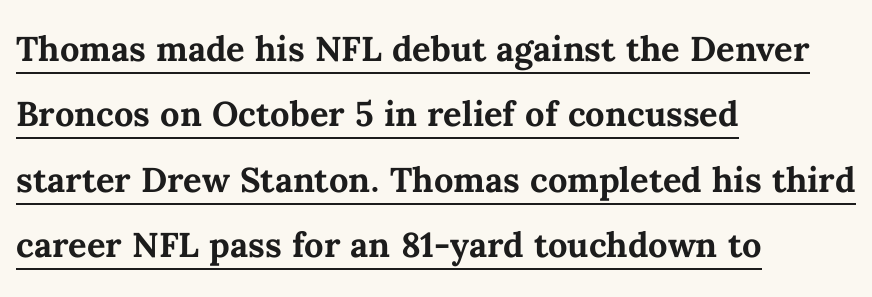
The image shows 46 px semibold type, upright; set left-aligned, normal line spacing (1.42x), normal letter spacing, underlined; medium stroke contrast and a medium x-height.
